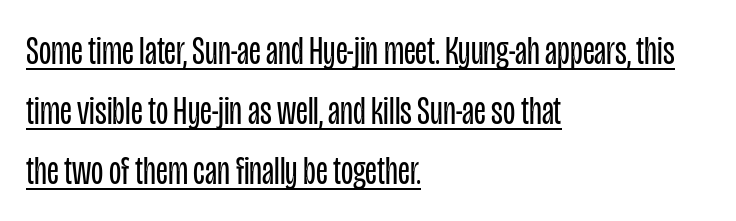
The image shows 40 px regular-weight, condensed sans-serif type, upright; set left-aligned, normal line spacing (1.5x), normal letter spacing, underlined; low stroke contrast and a large x-height.
